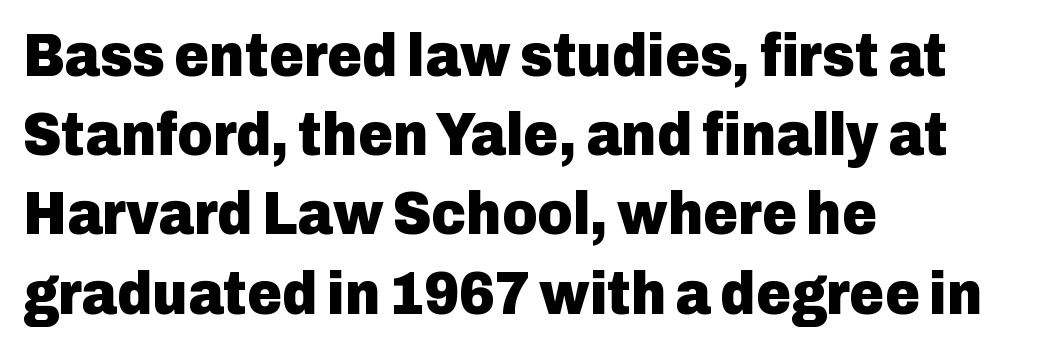
The leading is moderate, giving the passage an even texture. Notice how thick the strokes are: this is what a full bold looks like. Bare-footed words on every line. There is no visible air inserted between adjacent glyphs. The text block is weighted toward the left margin, trailing off unevenly rightward.
